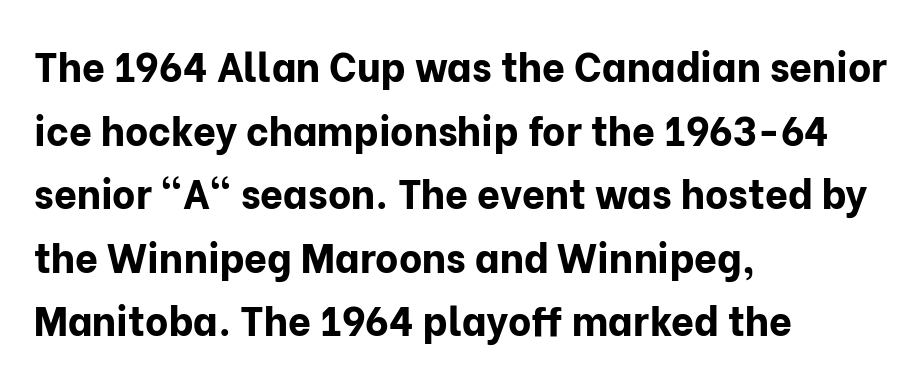
The image shows 40 px bold sans-serif type, upright; set left-aligned, normal line spacing (1.59x), normal letter spacing, not underlined; low stroke contrast and a medium x-height.
